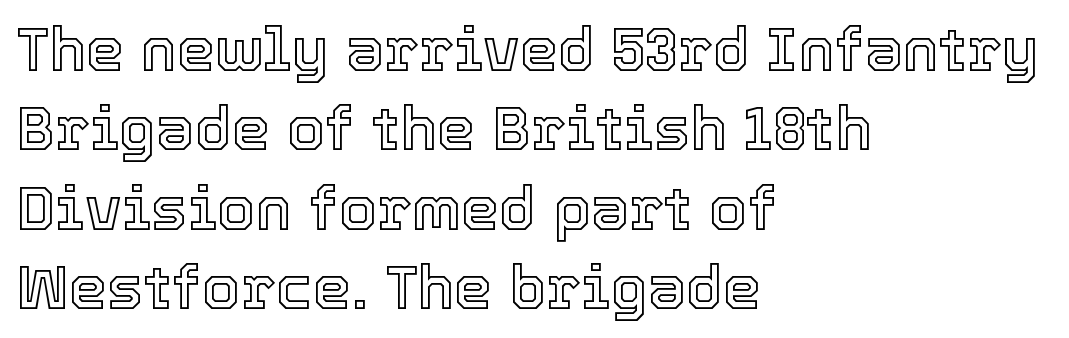
The image shows 61 px text type, upright; set left-aligned, normal line spacing (1.3x), normal letter spacing, not underlined; a medium x-height.
